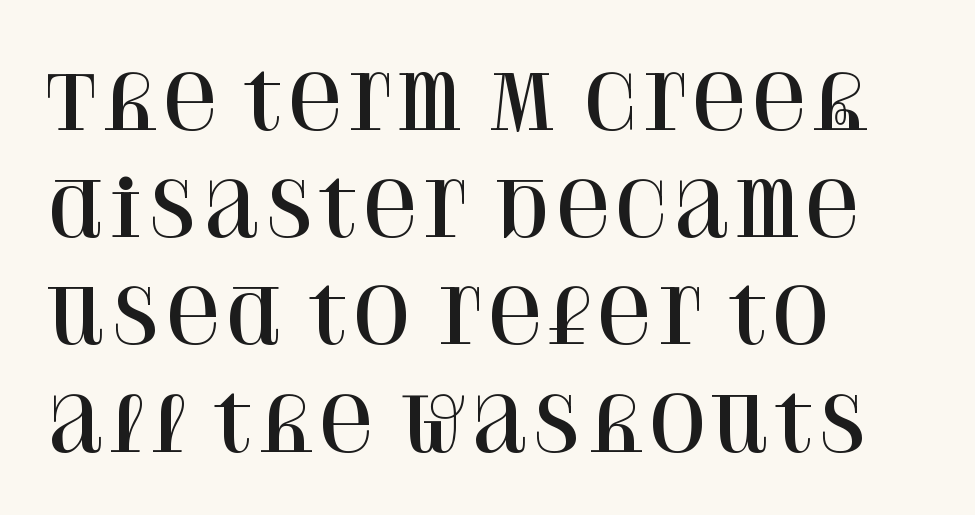
Quick note: interline space is typical. Is this a fixed-width face? No — the glyphs have proportional, varying widths. The space beneath each line is pristine and unruled. The letters stand straight up with perfectly vertical stems. The setting favours the left margin, as ordinary paragraphs usually do. This is serif lettering, the kind often seen in printed books.
